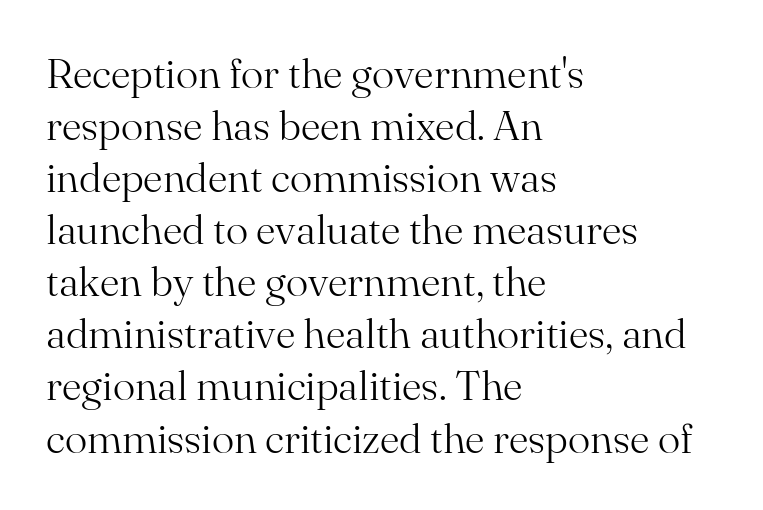
{"serif": "yes", "italic": "no", "bold": "no", "weight": "light", "width": "normal", "stroke_contrast": "medium", "x_height": "small", "monospaced": "no", "underline": "no", "align": "left", "line_spacing_ratio": 1.24, "letter_spacing": "normal", "letter_spacing_em": 0.0, "glyph_px": 42}
